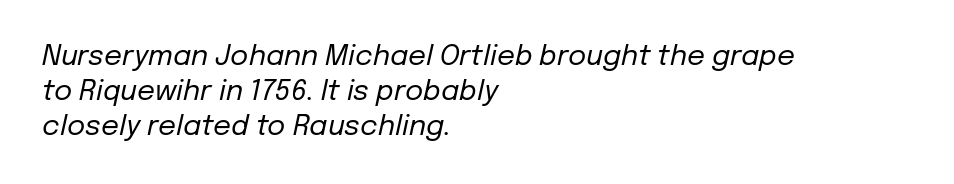
Is the letter spacing exaggerated? No — it looks like the ordinary default. The font sits on the lighter half of the weight spectrum, regular included. Reading down the block, your eye returns to a fixed left position each line. Whoever set this chose a conventional vertical rhythm.
